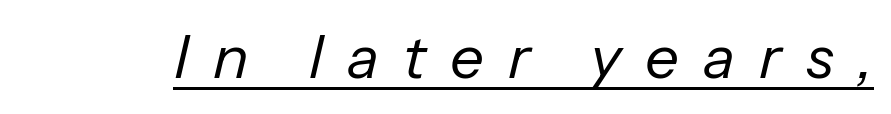
Q: Is the text bold? A: No.
Q: Is the text italic (slanted)? A: Yes, it leans right by about 13 degrees.
Q: Is the text underlined? A: Yes.
Q: Is the spacing between letters normal or unusually wide? A: Unusually wide.
Q: Width (condensed, normal, or wide)? A: Normal.
Q: Stroke contrast? A: Low.
Q: x-height? A: Medium.
Q: Monospaced? A: No.
